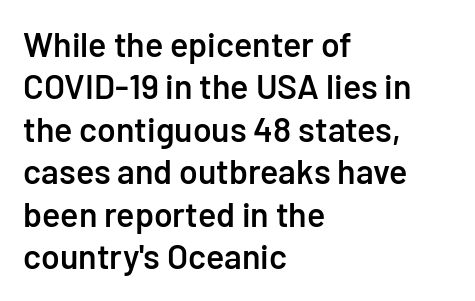
The zone under the glyphs is completely vacant. The typography opts for an upright posture over an oblique one. The face used here is rendered with its standard letterfit. The leading is moderate, giving the passage an even texture. Unlike a traditional serif, this face leaves its strokes unadorned. Moderately thickened strokes mark this as semibold type.
